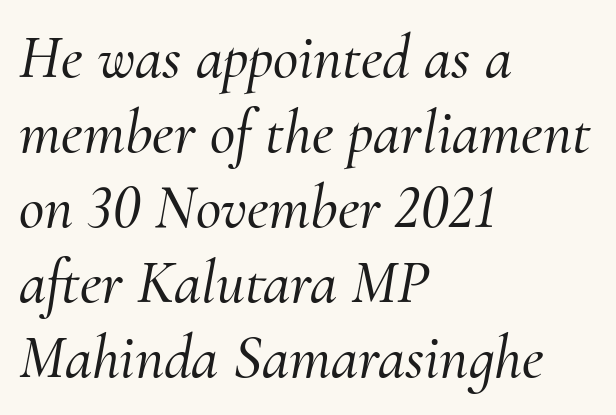
Yep, that's italic — everything's leaning. Just letters on the line, the space beneath them empty. The setting favours the left margin, as ordinary paragraphs usually do. Yep, those are serifs on the letters. Varying glyph widths throughout — classic text-font behaviour. The gaps between neighbouring characters are ordinary and unremarkable.
